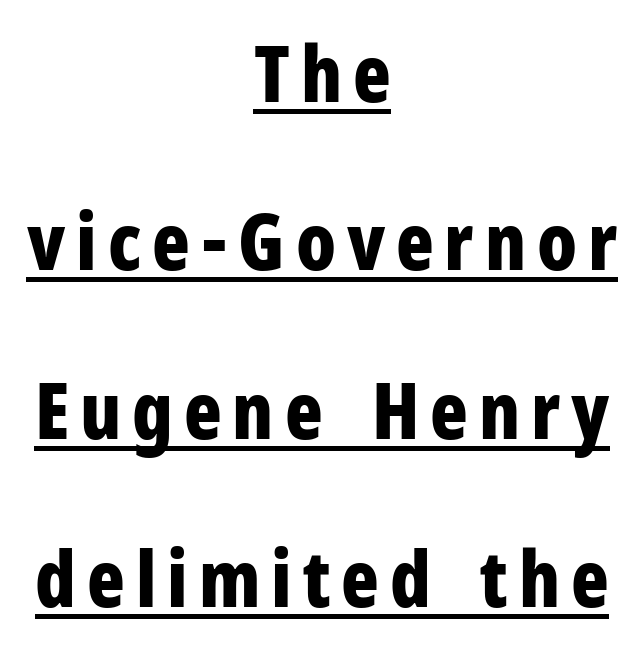
The image shows 78 px bold, condensed sans-serif type, upright; set centered, loose line spacing (2.16x), underlined; low stroke contrast and a medium x-height.
